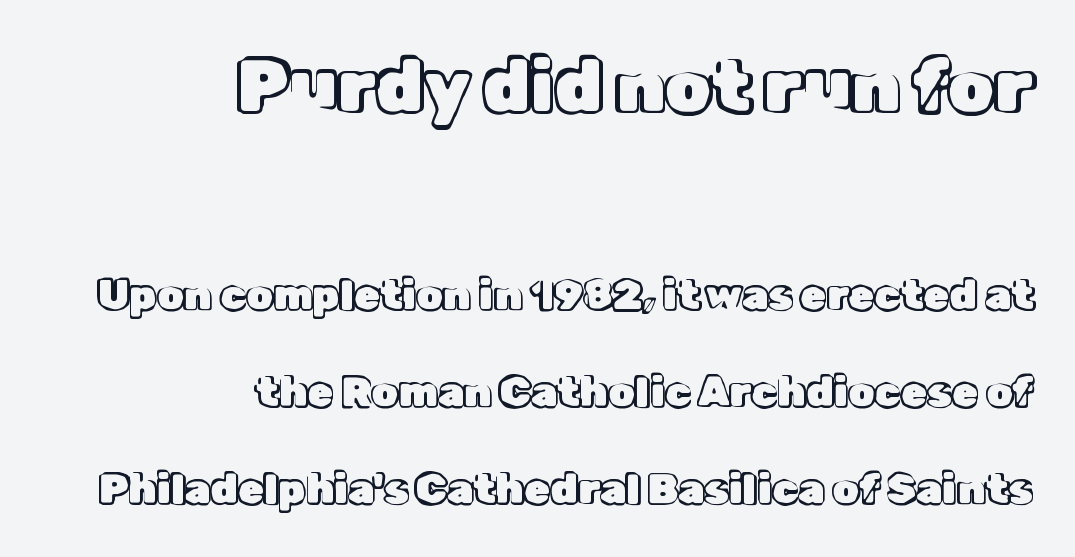
The image shows 73 px text type, upright; set right-aligned, loose line spacing (2.31x), normal letter spacing, not underlined; the first (top) block is 1.74x larger; a medium x-height.
